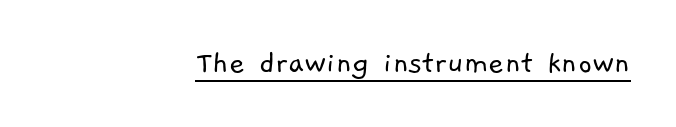
The rendering uses natural spacing where letterforms have individual widths. The designer went with a sans here, leaving each stem footless. Nobody touched the tracking dial on this one. Stems here are at most as thick as an everyday book face. Honestly, the underline is the first thing you notice here.
